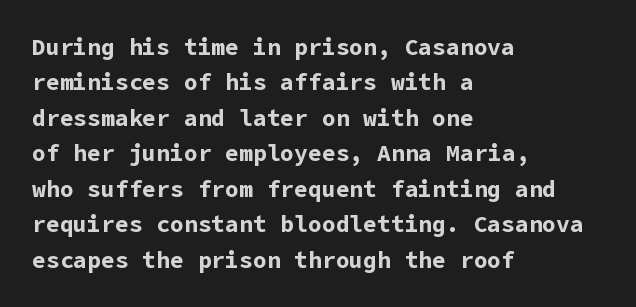
The strip under each line holds only bare page. The designer left line spacing at the default. Typeset ragged right — the left edge is the straight one. Heavy-handed strokes throughout: this text is bold.
